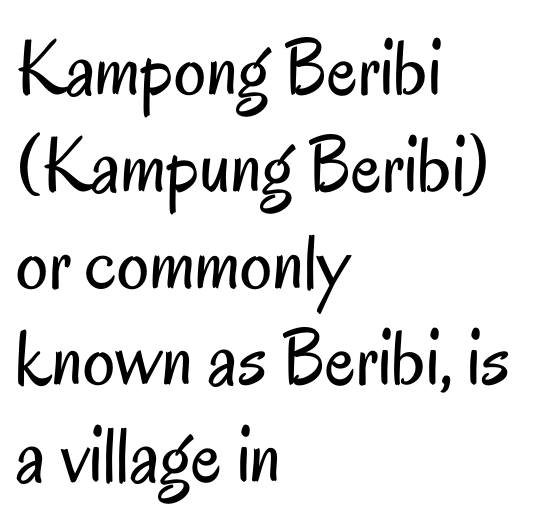
Q: Is the text bold? A: No.
Q: Is the text italic (slanted)? A: No, it is upright.
Q: Is the typeface a serif or a sans-serif typeface? A: Sans-serif.
Q: Is the text underlined? A: No.
Q: How is the paragraph aligned? A: Left-aligned.
Q: Is the spacing between letters normal or unusually wide? A: Normal.
Q: Width (condensed, normal, or wide)? A: Condensed.
Q: Stroke contrast? A: Low.
Q: x-height? A: Small.
Q: Monospaced? A: No.
